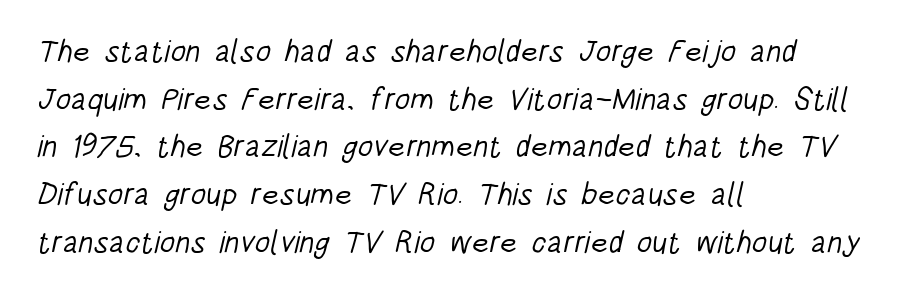
{"serif": "no", "bold": "no", "weight": "light", "width": "condensed", "stroke_contrast": "low", "x_height": "large", "monospaced": "no", "underline": "no", "align": "left", "line_spacing": "normal", "line_spacing_ratio": 1.54, "letter_spacing": "normal", "letter_spacing_em": 0.0, "glyph_px": 31}
